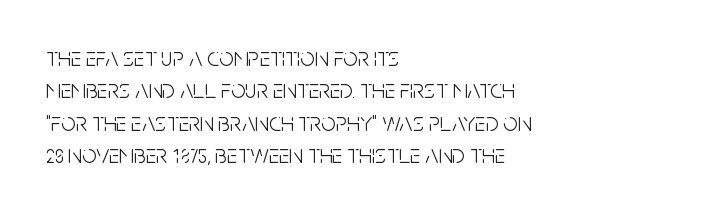
The image shows 26 px text type, upright; set left-aligned, normal line spacing (1.25x), normal letter spacing, not underlined.
